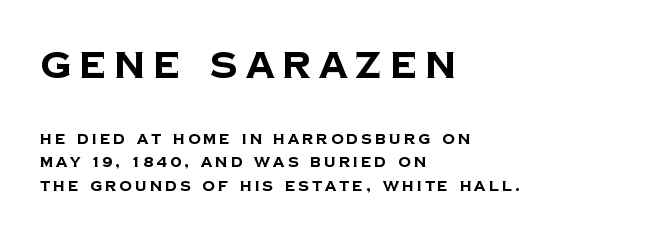
{"serif": "no", "bold": "yes", "weight": "bold", "width": "normal", "stroke_contrast": "low", "x_height": "large", "monospaced": "no", "underline": "no", "align": "left", "line_spacing": "normal", "line_spacing_ratio": 1.67, "letter_spacing": "wide", "letter_spacing_em": 0.22, "larger_block": "first", "size_ratio": 2.57, "glyph_px": 36}
